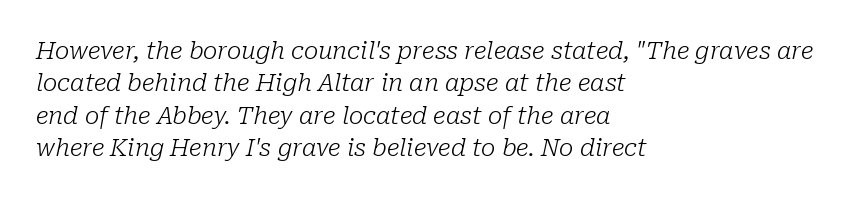
The image shows 24 px text type, italic (leaning right); set left-aligned, normal line spacing (1.35x), normal letter spacing, not underlined.
